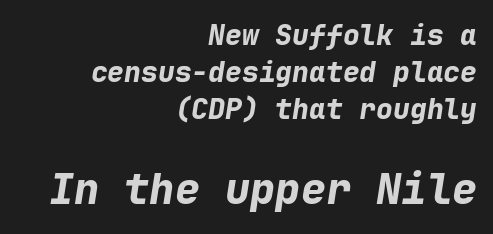
The image shows 42 px bold type, italic (leaning right), monospaced; set right-aligned, normal line spacing (1.33x), normal letter spacing, not underlined; the second (bottom) block is 1.5x larger; low stroke contrast and a medium x-height.
